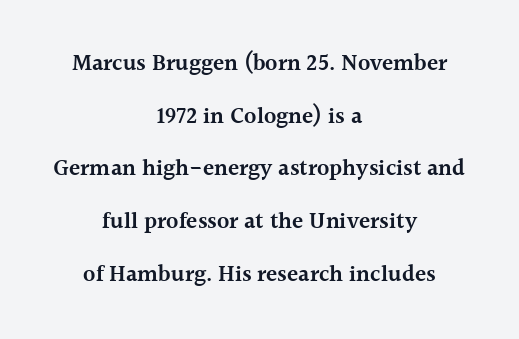
Q: Is the text bold? A: Semi-bold.
Q: Is the text italic (slanted)? A: No, it is upright.
Q: Is the text underlined? A: No.
Q: How is the paragraph aligned? A: Centered.
Q: Is the spacing between letters normal or unusually wide? A: Normal.
Q: Is the spacing between lines tight, normal or loose? A: Loose.
